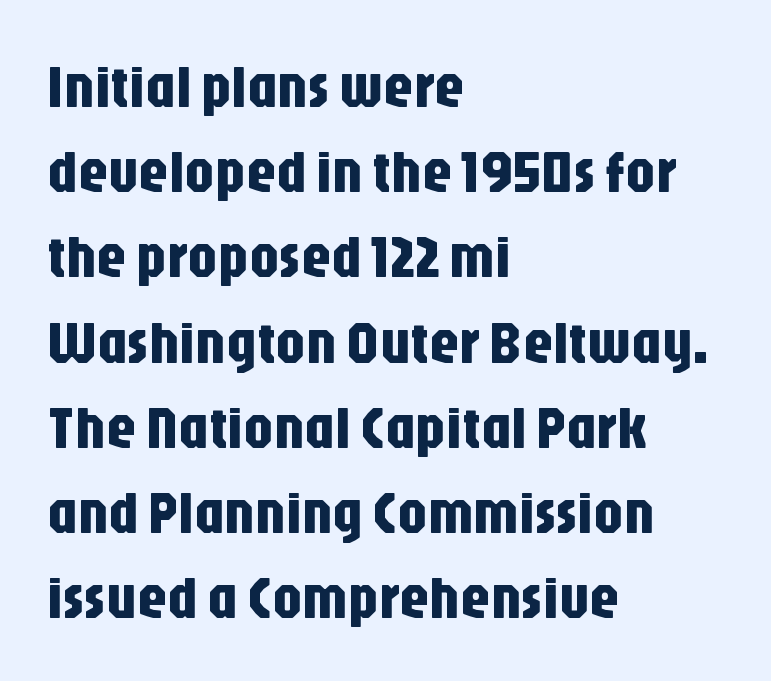
{"serif": "no", "italic": "no", "width": "condensed", "stroke_contrast": "low", "x_height": "large", "monospaced": "no", "underline": "no", "align": "left", "line_spacing": "normal", "line_spacing_ratio": 1.42, "letter_spacing": "normal", "letter_spacing_em": 0.0, "glyph_px": 60}
